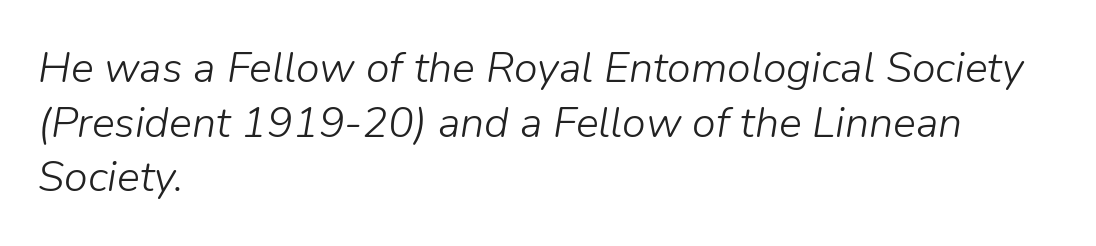
{"italic": "yes", "lean": "right", "slant_degrees": 9, "bold": "no", "weight": "light", "width": "normal", "stroke_contrast": "low", "x_height": "medium", "monospaced": "no", "underline": "no", "align": "left", "line_spacing": "normal", "line_spacing_ratio": 1.27, "letter_spacing": "normal", "letter_spacing_em": 0.0, "glyph_px": 43}
